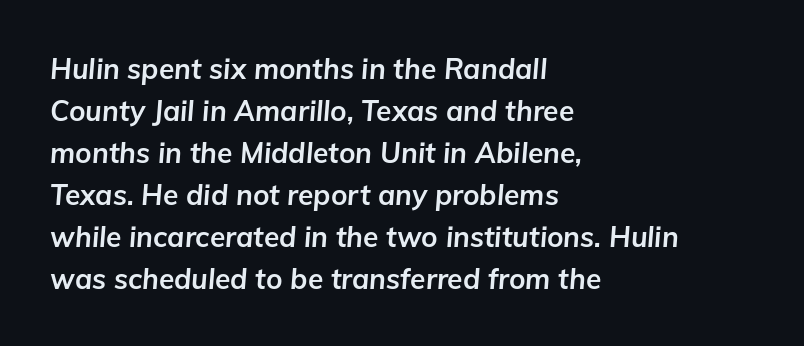
Line spacing here is normal. Note the varied advance widths — an 'i' is clearly narrower than an 'm'. Caption: multi-line text, flush left, ragged right. The passage shown leans; its letterforms are oblique.
